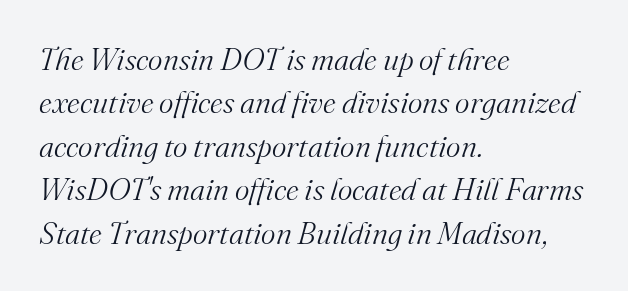
Q: Is the text bold? A: No.
Q: Is the text italic (slanted)? A: Yes, it leans right by about 16 degrees.
Q: Is the typeface a serif or a sans-serif typeface? A: Serif.
Q: Is the text underlined? A: No.
Q: How is the paragraph aligned? A: Left-aligned.
Q: Is the spacing between letters normal or unusually wide? A: Normal.
Q: Is the spacing between lines tight, normal or loose? A: Normal.
Q: Width (condensed, normal, or wide)? A: Normal.
Q: Stroke contrast? A: Medium.
Q: x-height? A: Small.
Q: Monospaced? A: No.
